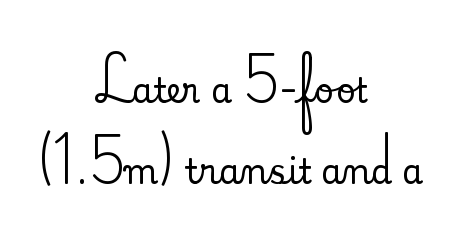
The image shows 34 px serif type, upright; set centered, loose line spacing (2.39x), normal letter spacing, not underlined; medium stroke contrast and a small x-height.
